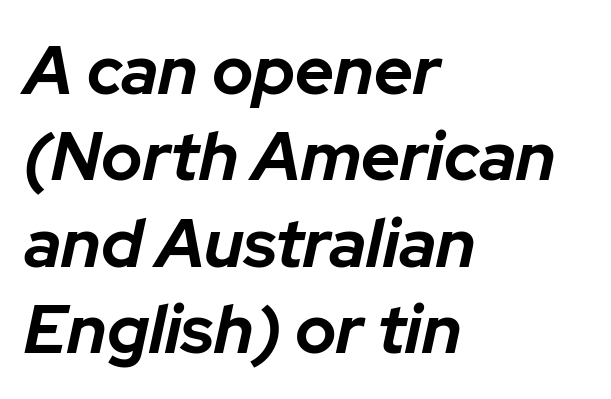
{"italic": "yes", "lean": "right", "slant_degrees": 12, "bold": "yes", "weight": "bold", "width": "normal", "stroke_contrast": "low", "x_height": "medium", "monospaced": "no", "underline": "no", "align": "left", "line_spacing": "normal", "line_spacing_ratio": 1.27, "letter_spacing": "normal", "letter_spacing_em": 0.0, "glyph_px": 68}
